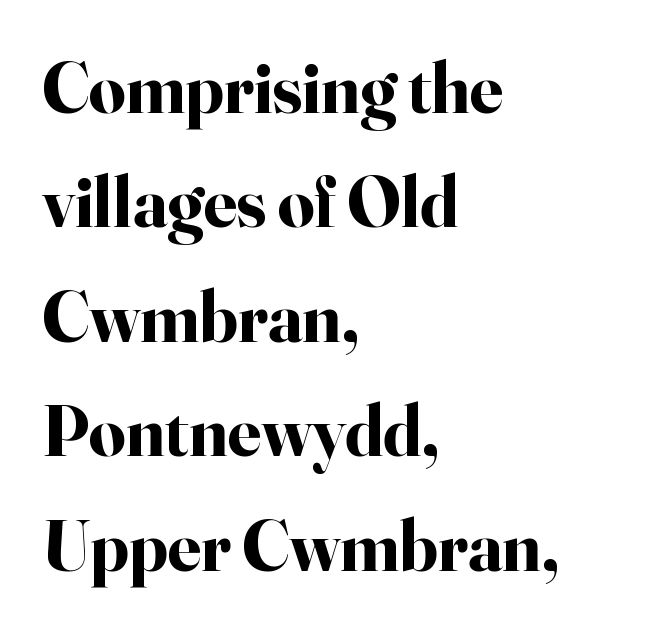
Q: Is the text bold? A: Yes.
Q: Is the text italic (slanted)? A: No, it is upright.
Q: Is the typeface a serif or a sans-serif typeface? A: Serif.
Q: Is the text underlined? A: No.
Q: How is the paragraph aligned? A: Left-aligned.
Q: Is the spacing between letters normal or unusually wide? A: Normal.
Q: Is the spacing between lines tight, normal or loose? A: Normal.
Q: Width (condensed, normal, or wide)? A: Normal.
Q: Stroke contrast? A: High.
Q: x-height? A: Small.
Q: Monospaced? A: No.
